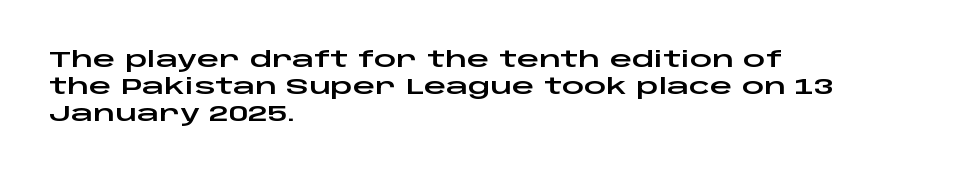
The horizontal fit of the characters is conventional and even. The typesetter chose a ragged-right arrangement here. Upright lettering throughout. The specimen omits any rule beneath the text block's lines.
